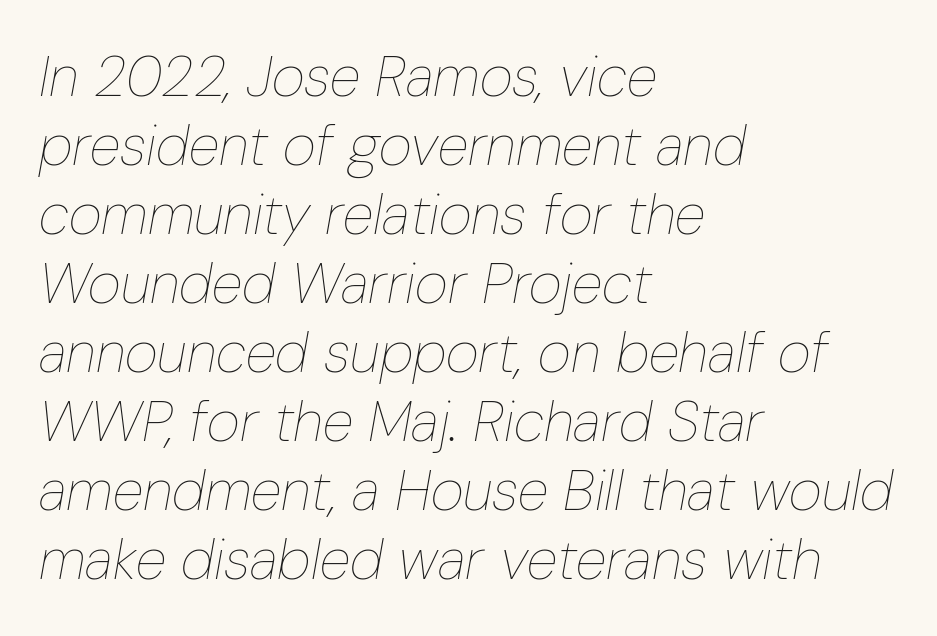
The image shows 57 px thin, condensed type, italic (leaning right); set left-aligned, line spacing 1.21x, normal letter spacing, not underlined; low stroke contrast and a medium x-height.
